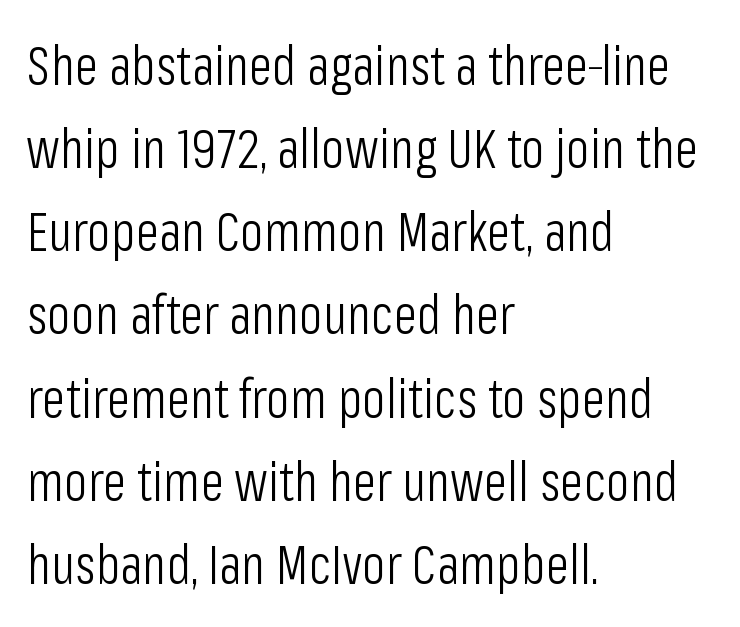
Which margin do the lines hug? The left one — the right edge is uneven. The specimen omits any rule beneath the text block's lines. These lines were composed using upright roman letters. Each new line begins a customary step beneath the previous one. Examine the stroke ends and you'll find no serifs. Note the varied advance widths — an 'i' is clearly narrower than an 'm'.
